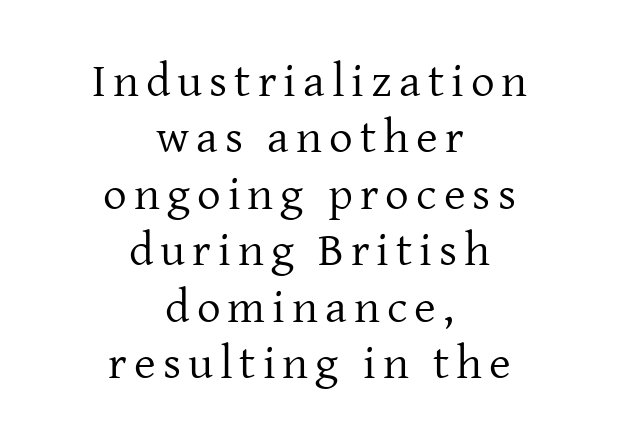
Q: Is the text bold? A: No.
Q: Is the text italic (slanted)? A: No, it is upright.
Q: Is the typeface a serif or a sans-serif typeface? A: Serif.
Q: Is the text underlined? A: No.
Q: How is the paragraph aligned? A: Centered.
Q: Width (condensed, normal, or wide)? A: Normal.
Q: Stroke contrast? A: Low.
Q: x-height? A: Medium.
Q: Monospaced? A: No.
